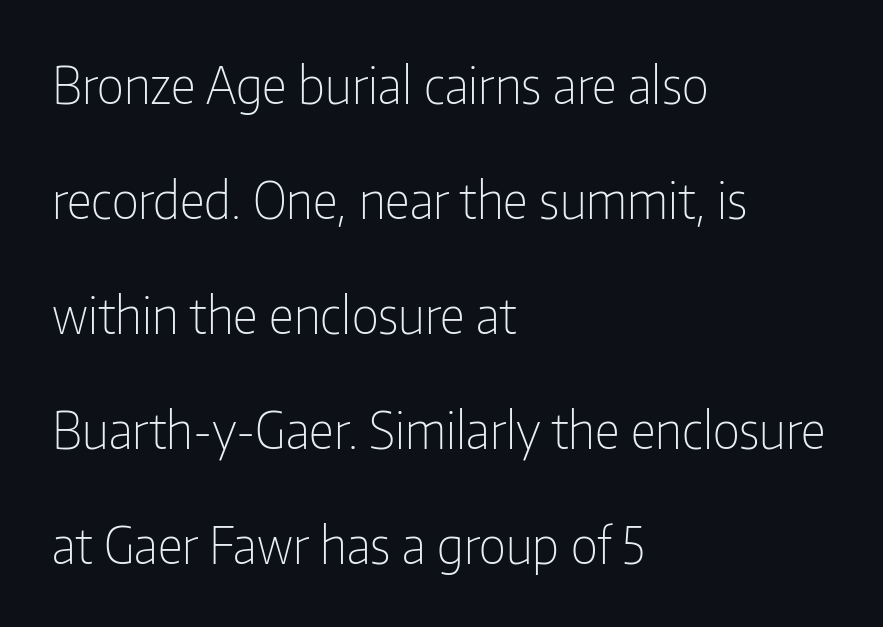
The type sits square on the baseline with zero lean. The space directly below the letters is spotless. This rendering employs a face without finishing strokes, i.e., a sans-serif. The strokes carry an ordinary text weight at most.
